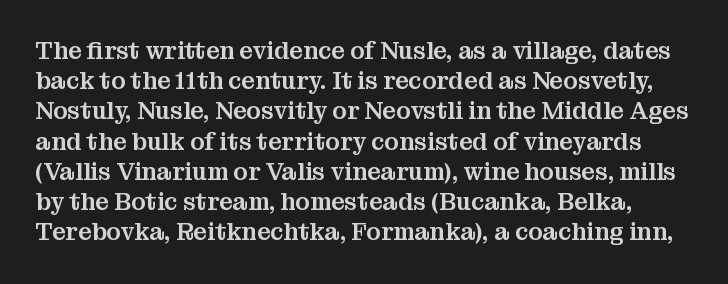
Q: Is the text italic (slanted)? A: No, it is upright.
Q: Is the text underlined? A: No.
Q: Is the spacing between letters normal or unusually wide? A: Normal.
Q: Is the spacing between lines tight, normal or loose? A: Normal.
